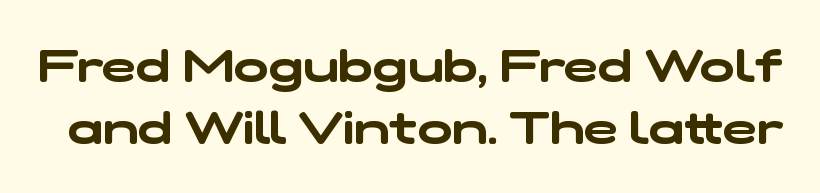
Q: Is the typeface a serif or a sans-serif typeface? A: Sans-serif.
Q: Is the text underlined? A: No.
Q: Is the spacing between letters normal or unusually wide? A: Normal.
Q: Is the spacing between lines tight, normal or loose? A: Normal.
Q: Width (condensed, normal, or wide)? A: Wide.
Q: Stroke contrast? A: Low.
Q: x-height? A: Medium.
Q: Monospaced? A: No.
